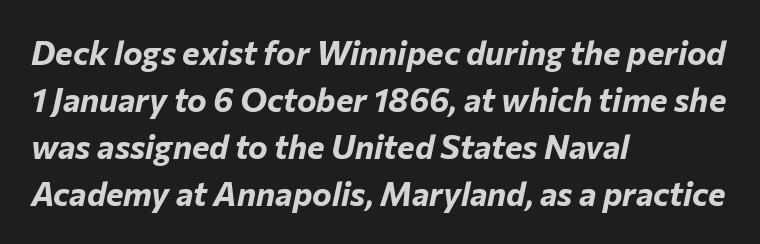
Q: Is the text bold? A: Yes.
Q: Is the text italic (slanted)? A: Yes, it leans right by about 12 degrees.
Q: Is the text underlined? A: No.
Q: How is the paragraph aligned? A: Left-aligned.
Q: Is the spacing between letters normal or unusually wide? A: Normal.
Q: Is the spacing between lines tight, normal or loose? A: Normal.
Q: Width (condensed, normal, or wide)? A: Normal.
Q: Stroke contrast? A: Low.
Q: x-height? A: Medium.
Q: Monospaced? A: No.
